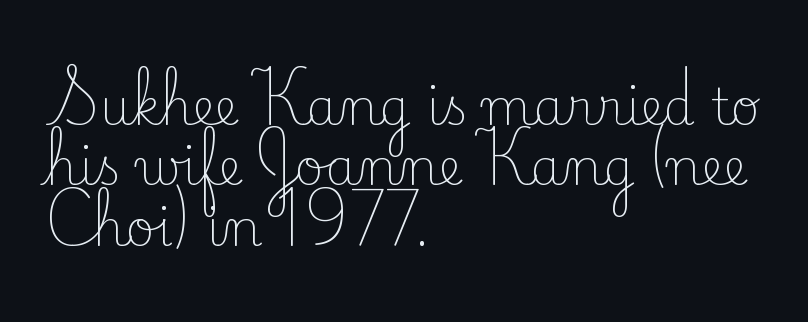
Q: Is the text bold? A: No.
Q: Is the text italic (slanted)? A: No, it is upright.
Q: Is the typeface a serif or a sans-serif typeface? A: Serif.
Q: Is the text underlined? A: No.
Q: How is the paragraph aligned? A: Left-aligned.
Q: Is the spacing between letters normal or unusually wide? A: Normal.
Q: Width (condensed, normal, or wide)? A: Normal.
Q: Stroke contrast? A: Low.
Q: x-height? A: Small.
Q: Monospaced? A: No.
